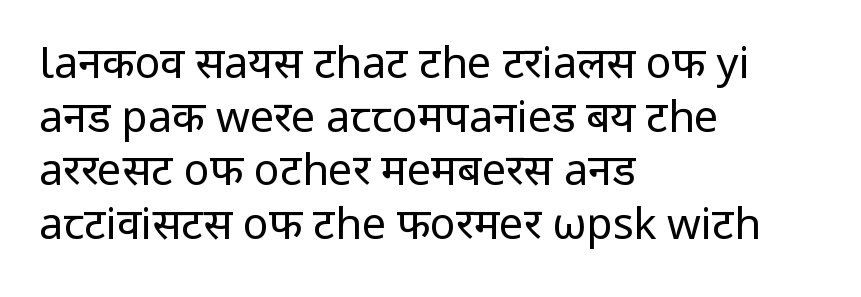
The image shows 43 px regular-weight sans-serif type, upright; set left-aligned, normal line spacing (1.25x), normal letter spacing, not underlined; low stroke contrast and a medium x-height.
